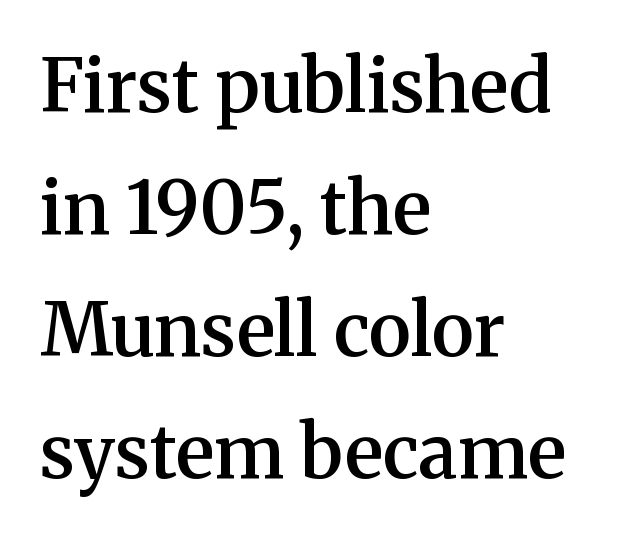
A bit beefed up — I'd call it semibold rather than bold. Upright lettering throughout. Think of a printed novel: that variable character pitch is what you see here. Check under the words: just untouched page. These lines sit exactly where default settings would place them. Caption: multi-line text, flush left, ragged right.
